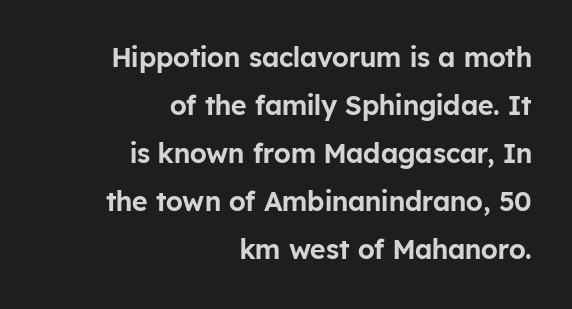
Q: Is the text italic (slanted)? A: No, it is upright.
Q: Is the text underlined? A: No.
Q: How is the paragraph aligned? A: Right-aligned.
Q: Is the spacing between letters normal or unusually wide? A: Normal.
